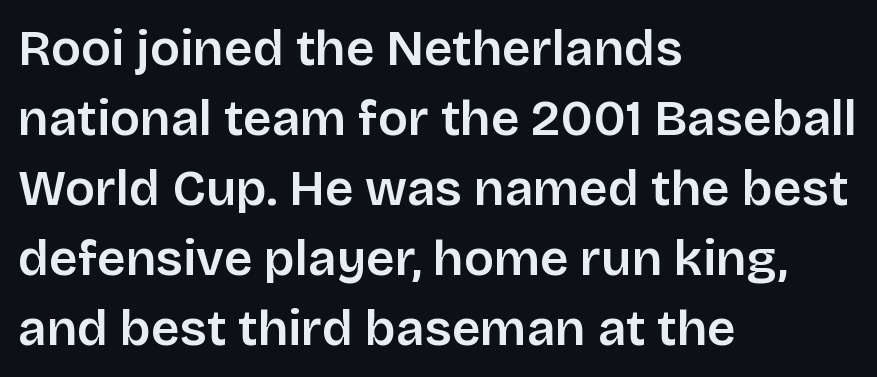
{"serif": "no", "italic": "no", "width": "normal", "stroke_contrast": "low", "x_height": "large", "monospaced": "no", "underline": "no", "align": "left", "line_spacing": "normal", "line_spacing_ratio": 1.4, "letter_spacing": "normal", "letter_spacing_em": 0.0, "glyph_px": 50}
